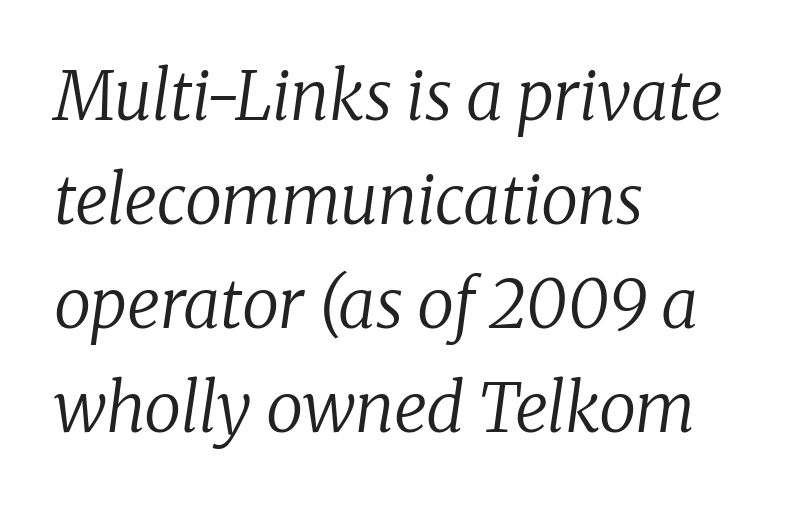
These lines are rendered in a variable-pitch font. Tall strokes in this sample are angled rather than plumb. Descender tails drop into unmarked territory. If you drew a ruler down the left edge, every line would touch it. These glyphs show unthickened strokes, regular width or finer. Between one letter and the next there's only the usual sliver of space.
